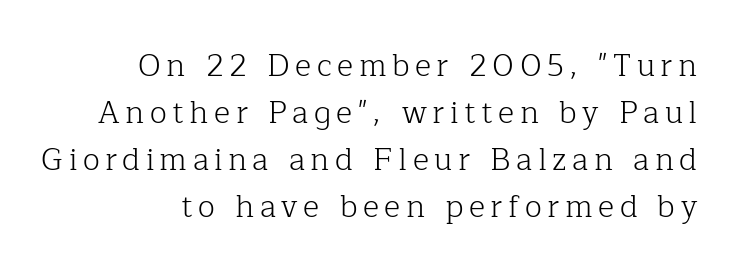
Successive baselines arrive at the customary interval. Ordinary non-slanted type is in use. The passage shown is typeset with a serif family. Weight class: somewhere from thin through regular. This sample has the flowing, uneven cadence of proportional lettering. The string is rendered with underlining switched off.
